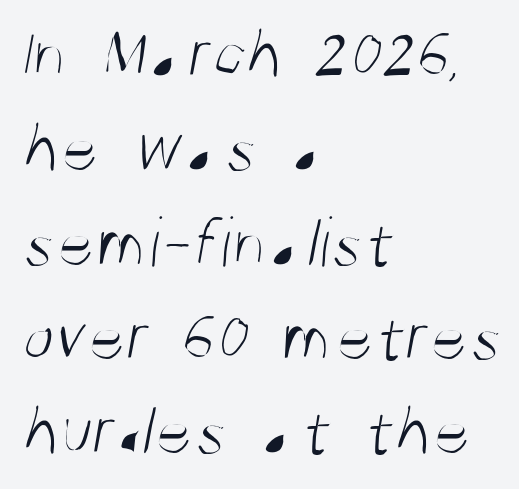
{"serif": "no", "bold": "no", "weight": "light", "width": "condensed", "stroke_contrast": "medium", "x_height": "large", "monospaced": "no", "underline": "no", "align": "left", "line_spacing": "normal", "line_spacing_ratio": 1.31, "letter_spacing": "normal", "letter_spacing_em": 0.0, "glyph_px": 72}
